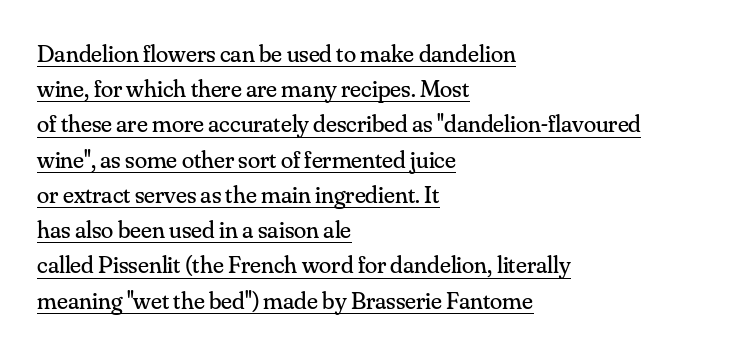
Q: Is the text bold? A: No.
Q: Is the text italic (slanted)? A: No, it is upright.
Q: Is the text underlined? A: Yes.
Q: How is the paragraph aligned? A: Left-aligned.
Q: Is the spacing between letters normal or unusually wide? A: Normal.
Q: Is the spacing between lines tight, normal or loose? A: Normal.
